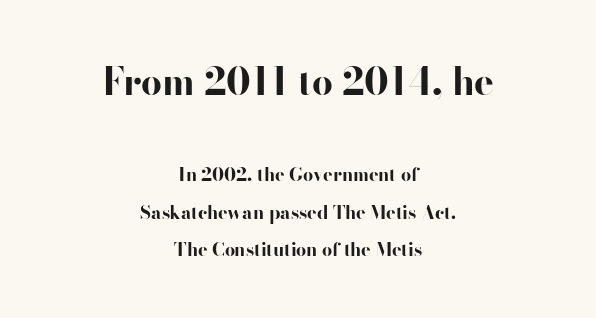
Font category for this specimen: sans-serif. Weight check: bold — yes, fully. This sample uses plain, unmodified letter spacing. Unlike italic type, these characters show no tilt at all. Visually, the top section dominates because its glyphs are scaled up. Here the designer chose a conventional face with non-uniform glyph widths.
